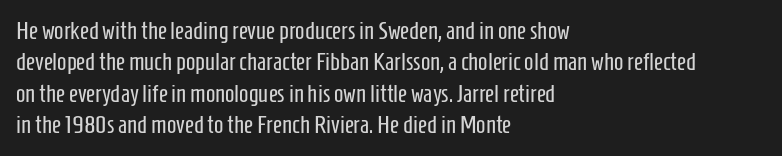
{"italic": "no", "bold": "no", "underline": "no", "align": "left", "line_spacing": "normal", "line_spacing_ratio": 1.26, "letter_spacing": "normal", "letter_spacing_em": 0.0, "glyph_px": 25}
